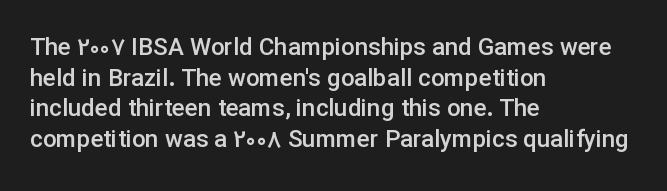
Each word holds together tightly as a unit, with standard inter-letter gaps. Check the space under the baseline: it is left empty. The paragraph has a hard left edge and a soft right edge. Posture: straight, roman, zero tilt. The vertical gap from one line to the next is medium. Notice the strokes are somewhat thickened but not fully heavy: this is a semibold.
